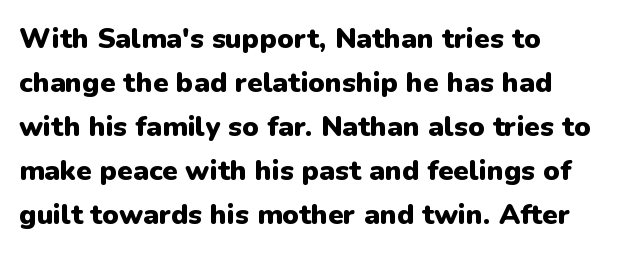
The image shows 28 px heavy sans-serif type, upright; set left-aligned, normal line spacing (1.57x), normal letter spacing, not underlined; low stroke contrast and a medium x-height.
